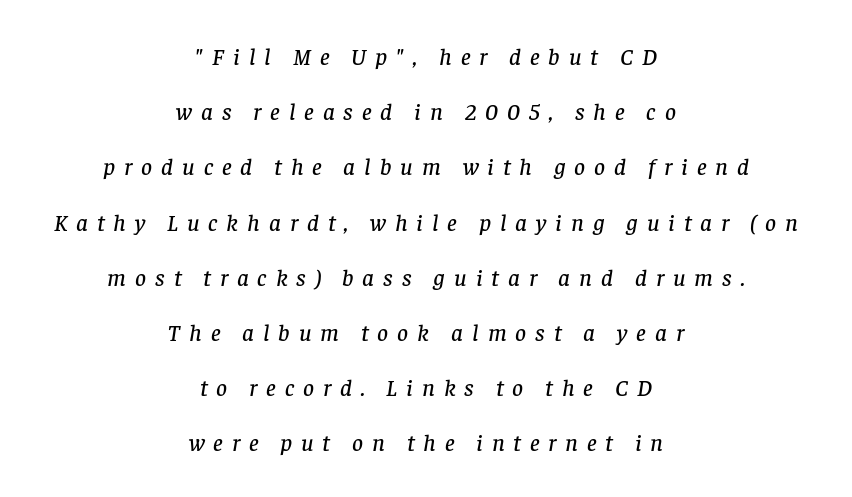
This sample trades compactness for vertical openness between lines. Plain, unruled lines of type. Does the copy run flush right? No — it is centered line by line. These lines have a slow, spaced-out rhythm from letter to letter. There's an unmistakable incline to the writing here.
